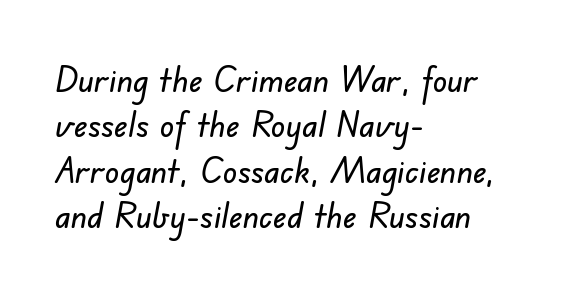
Q: Is the typeface a serif or a sans-serif typeface? A: Sans-serif.
Q: Is the text underlined? A: No.
Q: How is the paragraph aligned? A: Left-aligned.
Q: Is the spacing between letters normal or unusually wide? A: Normal.
Q: Is the spacing between lines tight, normal or loose? A: Normal.
Q: Width (condensed, normal, or wide)? A: Normal.
Q: Stroke contrast? A: Low.
Q: x-height? A: Small.
Q: Monospaced? A: No.
